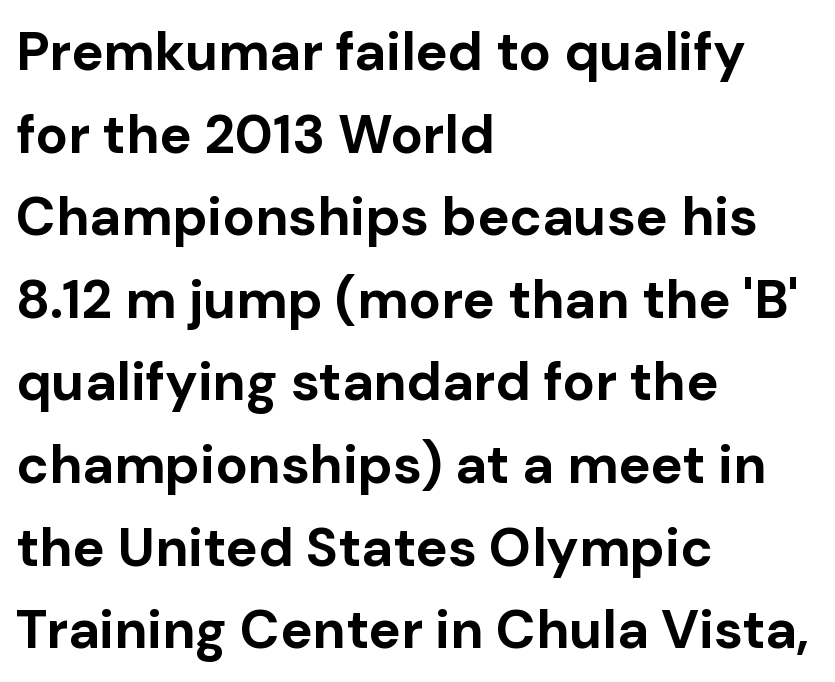
Q: Is the text bold? A: Yes.
Q: Is the text italic (slanted)? A: No, it is upright.
Q: Is the typeface a serif or a sans-serif typeface? A: Sans-serif.
Q: Is the text underlined? A: No.
Q: How is the paragraph aligned? A: Left-aligned.
Q: Is the spacing between letters normal or unusually wide? A: Normal.
Q: Is the spacing between lines tight, normal or loose? A: Normal.
Q: Width (condensed, normal, or wide)? A: Normal.
Q: Stroke contrast? A: Low.
Q: x-height? A: Medium.
Q: Monospaced? A: No.
